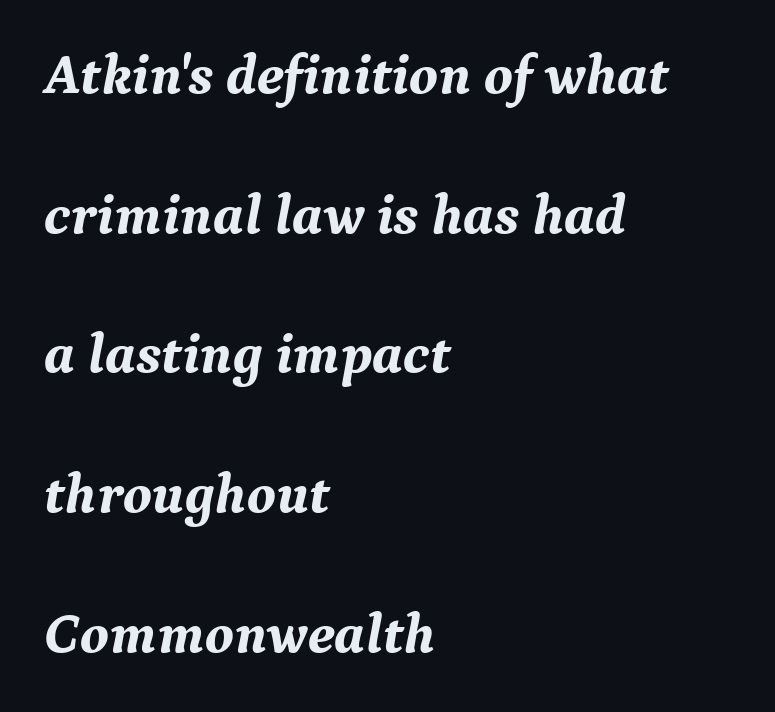
{"serif": "yes", "italic": "yes", "lean": "right", "slant_degrees": 9, "bold": "yes", "weight": "bold", "width": "normal", "stroke_contrast": "medium", "x_height": "medium", "monospaced": "no", "underline": "no", "align": "left", "line_spacing": "loose", "line_spacing_ratio": 2.45, "letter_spacing": "normal", "letter_spacing_em": 0.0, "glyph_px": 57}
